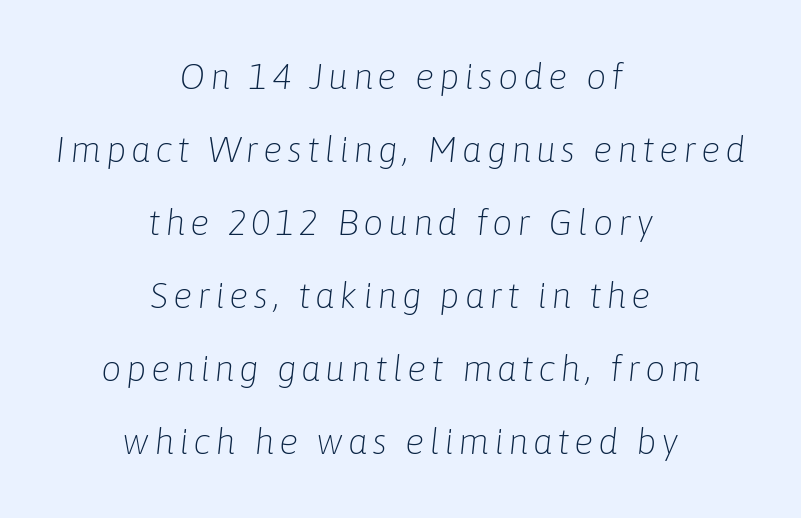
The image shows 36 px light type, italic (leaning right); set centered, loose line spacing (2.03x), not underlined; low stroke contrast and a medium x-height.
